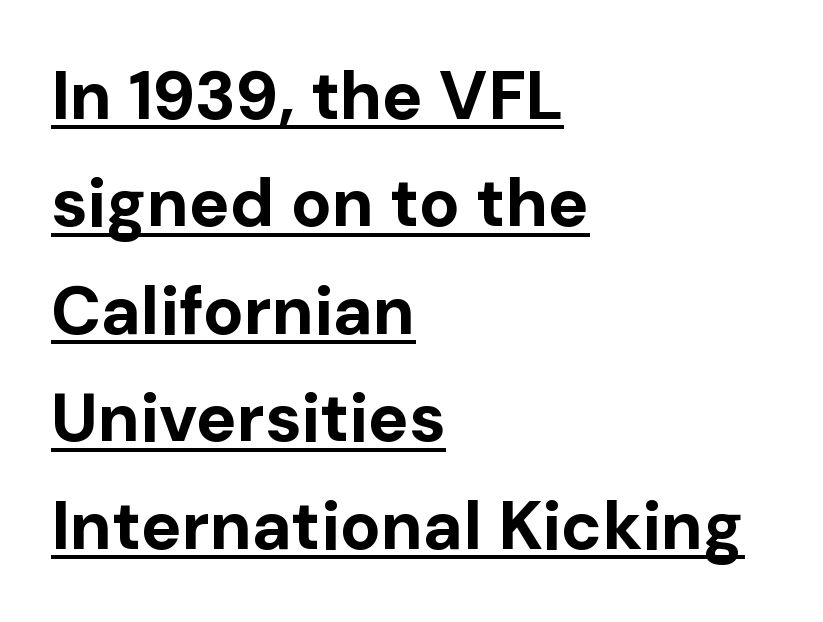
The image shows 68 px bold sans-serif type, upright; set left-aligned, normal line spacing (1.58x), normal letter spacing, underlined; low stroke contrast and a medium x-height.
